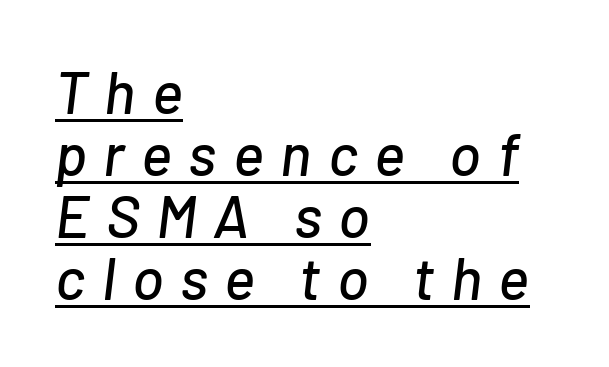
The image shows 59 px text type, italic (leaning right); set left-aligned, tight line spacing (1.05x), unusually wide letter spacing (+0.28 em), underlined; low stroke contrast and a medium x-height.
